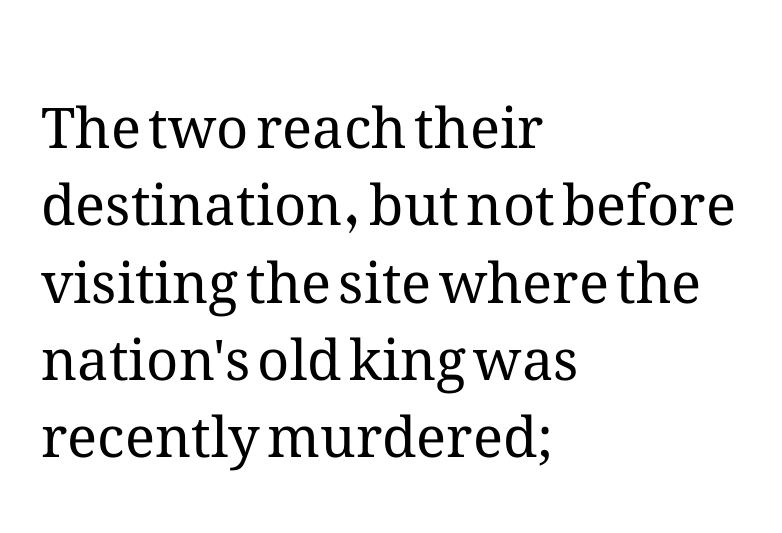
Q: Is the text bold? A: No.
Q: Is the text italic (slanted)? A: No, it is upright.
Q: Is the text underlined? A: No.
Q: How is the paragraph aligned? A: Left-aligned.
Q: Is the spacing between letters normal or unusually wide? A: Normal.
Q: Is the spacing between lines tight, normal or loose? A: Normal.
Q: Width (condensed, normal, or wide)? A: Normal.
Q: Stroke contrast? A: Medium.
Q: x-height? A: Medium.
Q: Monospaced? A: No.
